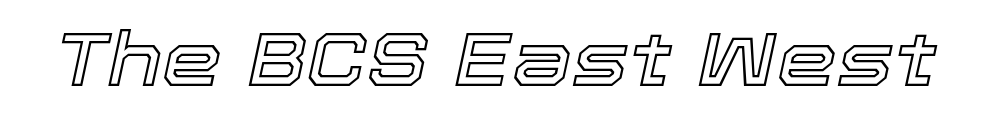
Q: Is the text italic (slanted)? A: Yes, it leans right by about 12 degrees.
Q: Is the text underlined? A: No.
Q: Is the spacing between letters normal or unusually wide? A: Normal.
Q: Width (condensed, normal, or wide)? A: Normal.
Q: x-height? A: Medium.
Q: Monospaced? A: No.
